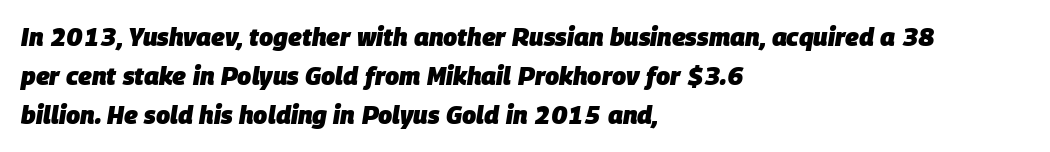
{"italic": "yes", "lean": "right", "slant_degrees": 9, "bold": "yes", "underline": "no", "align": "left", "line_spacing": "normal", "line_spacing_ratio": 1.57, "letter_spacing": "normal", "letter_spacing_em": 0.0, "glyph_px": 25}
